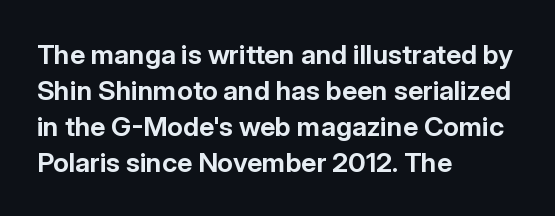
Q: Is the text bold? A: Yes.
Q: Is the text italic (slanted)? A: No, it is upright.
Q: Is the text underlined? A: No.
Q: How is the paragraph aligned? A: Left-aligned.
Q: Is the spacing between letters normal or unusually wide? A: Normal.
Q: Is the spacing between lines tight, normal or loose? A: Normal.
